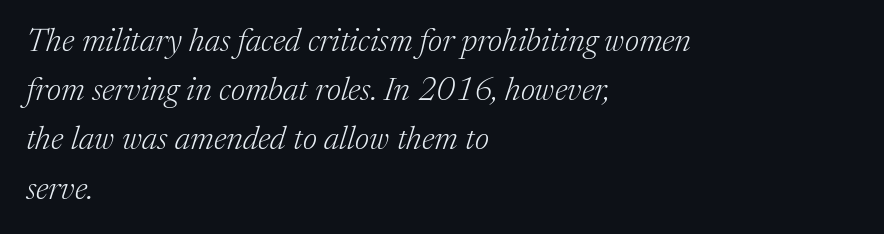
Q: Is the text bold? A: No.
Q: Is the text italic (slanted)? A: Yes, it leans right by about 17 degrees.
Q: Is the typeface a serif or a sans-serif typeface? A: Serif.
Q: Is the text underlined? A: No.
Q: How is the paragraph aligned? A: Left-aligned.
Q: Is the spacing between letters normal or unusually wide? A: Normal.
Q: Is the spacing between lines tight, normal or loose? A: Normal.
Q: Width (condensed, normal, or wide)? A: Normal.
Q: Stroke contrast? A: Medium.
Q: x-height? A: Medium.
Q: Monospaced? A: No.
